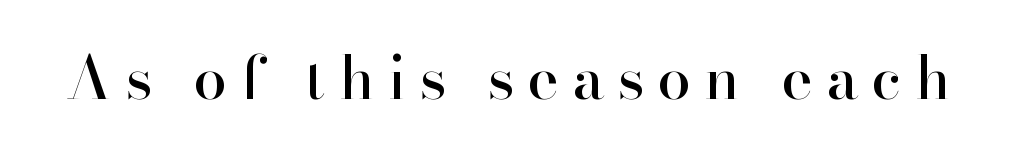
Q: Is the text italic (slanted)? A: No, it is upright.
Q: Is the typeface a serif or a sans-serif typeface? A: Serif.
Q: Is the text underlined? A: No.
Q: Is the spacing between letters normal or unusually wide? A: Unusually wide.
Q: Width (condensed, normal, or wide)? A: Normal.
Q: Stroke contrast? A: High.
Q: x-height? A: Small.
Q: Monospaced? A: No.
